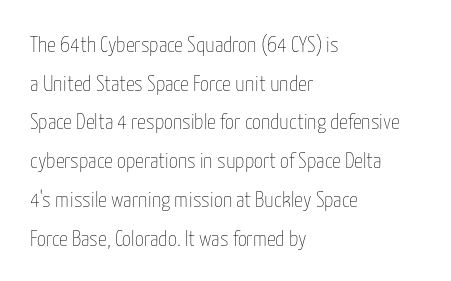
{"italic": "no", "bold": "no", "underline": "no", "align": "left", "line_spacing_ratio": 1.76, "letter_spacing": "normal", "letter_spacing_em": 0.0, "glyph_px": 22}
